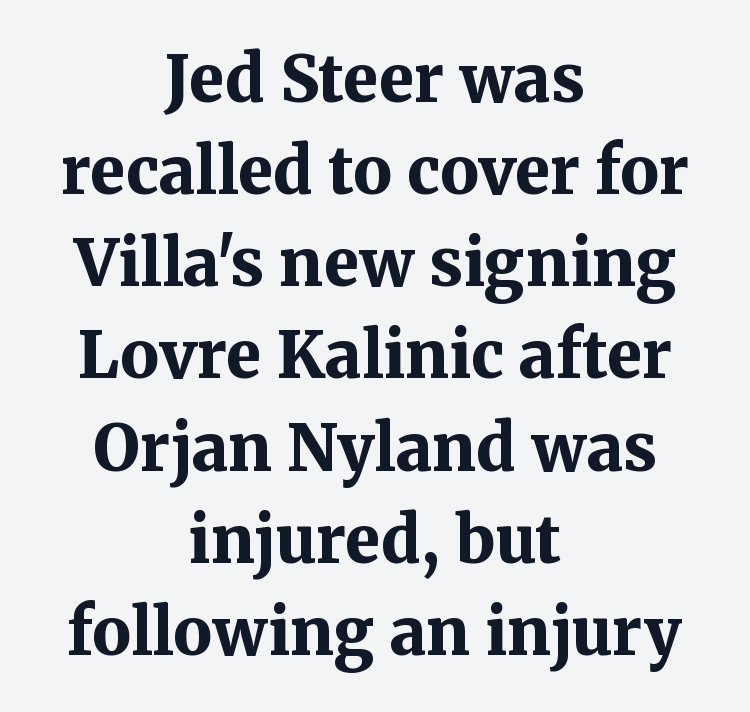
Q: Is the text bold? A: Yes.
Q: Is the text italic (slanted)? A: No, it is upright.
Q: Is the typeface a serif or a sans-serif typeface? A: Serif.
Q: Is the text underlined? A: No.
Q: How is the paragraph aligned? A: Centered.
Q: Is the spacing between letters normal or unusually wide? A: Normal.
Q: Is the spacing between lines tight, normal or loose? A: Normal.
Q: Width (condensed, normal, or wide)? A: Normal.
Q: Stroke contrast? A: Medium.
Q: x-height? A: Medium.
Q: Monospaced? A: No.
